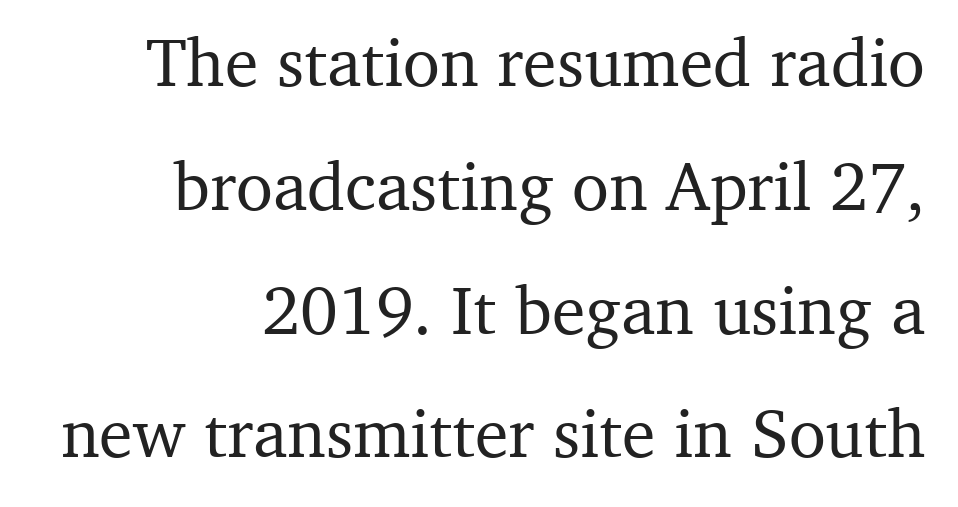
The image shows 68 px serif type, upright; set right-aligned, line spacing 1.82x, normal letter spacing, not underlined; medium stroke contrast and a medium x-height.
